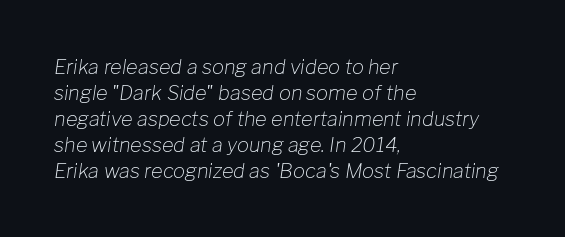
The image shows 20 px text type, italic (leaning right); set left-aligned, normal line spacing (1.3x), normal letter spacing, not underlined.
